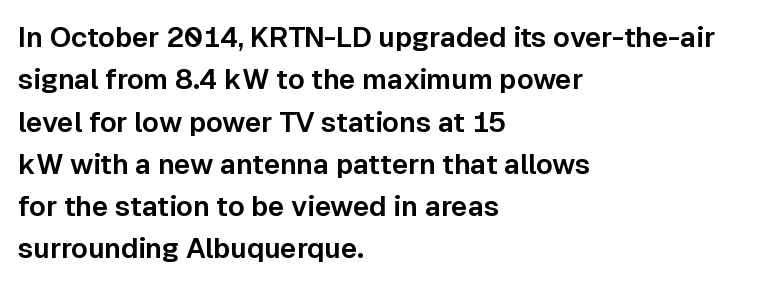
Q: Is the text italic (slanted)? A: No, it is upright.
Q: Is the typeface a serif or a sans-serif typeface? A: Sans-serif.
Q: Is the text underlined? A: No.
Q: How is the paragraph aligned? A: Left-aligned.
Q: Is the spacing between letters normal or unusually wide? A: Normal.
Q: Is the spacing between lines tight, normal or loose? A: Normal.
Q: Width (condensed, normal, or wide)? A: Normal.
Q: Stroke contrast? A: Low.
Q: x-height? A: Medium.
Q: Monospaced? A: No.
